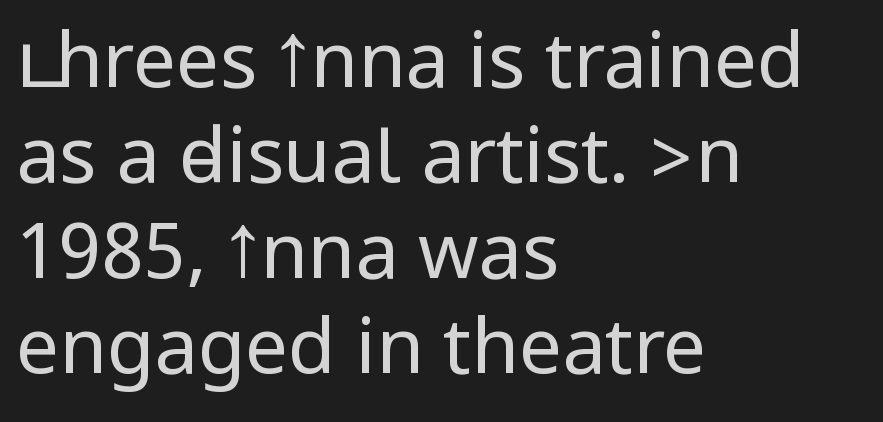
Q: Is the text bold? A: No.
Q: Is the text italic (slanted)? A: No, it is upright.
Q: Is the typeface a serif or a sans-serif typeface? A: Sans-serif.
Q: Is the text underlined? A: No.
Q: How is the paragraph aligned? A: Left-aligned.
Q: Is the spacing between letters normal or unusually wide? A: Normal.
Q: Width (condensed, normal, or wide)? A: Condensed.
Q: Stroke contrast? A: Low.
